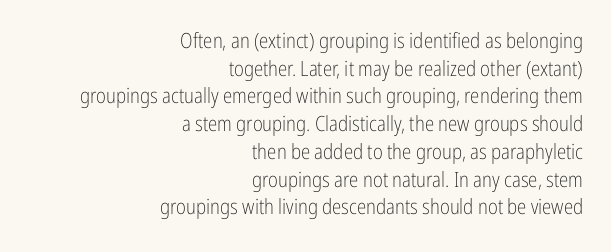
The lettering holds an erect, upright posture throughout. Which margin do the lines hug? The right one — the left edge is uneven. Check the space under the baseline: it is left empty. Students, note that the glyphs here touch the page at normal intervals. Vertical spacing — default. The weight tops out at a normal text grade.
